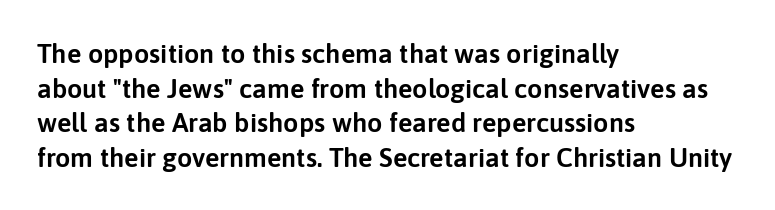
You could call the tracking neutral — neither tight nor loose. Interline gaps are of average width in this sample. The zone under the glyphs is completely vacant. A classic flush-left, rag-right setting is used for this passage. Style check: upright.
